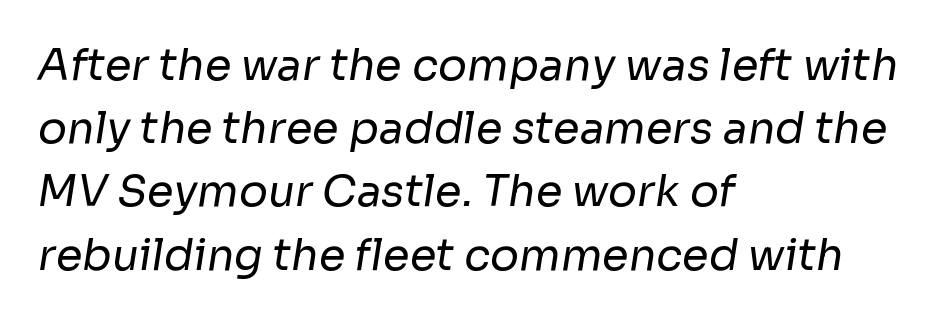
Q: Is the text bold? A: No.
Q: Is the typeface a serif or a sans-serif typeface? A: Sans-serif.
Q: Is the text underlined? A: No.
Q: How is the paragraph aligned? A: Left-aligned.
Q: Is the spacing between letters normal or unusually wide? A: Normal.
Q: Is the spacing between lines tight, normal or loose? A: Normal.
Q: Width (condensed, normal, or wide)? A: Normal.
Q: Stroke contrast? A: Low.
Q: x-height? A: Medium.
Q: Monospaced? A: No.
